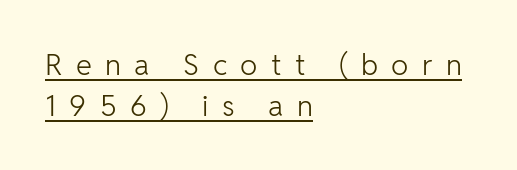
{"serif": "no", "italic": "no", "bold": "no", "weight": "light", "width": "normal", "stroke_contrast": "low", "x_height": "medium", "monospaced": "no", "underline": "yes", "align": "left", "line_spacing": "normal", "line_spacing_ratio": 1.41, "letter_spacing": "wide", "letter_spacing_em": 0.46, "glyph_px": 29}
